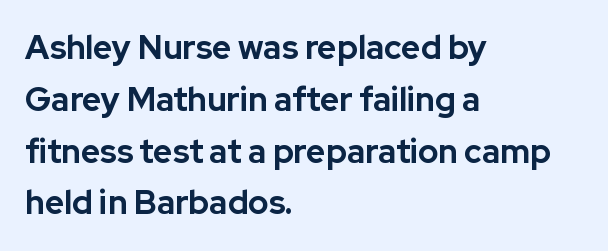
Q: Is the text bold? A: Yes.
Q: Is the text italic (slanted)? A: No, it is upright.
Q: Is the typeface a serif or a sans-serif typeface? A: Sans-serif.
Q: Is the text underlined? A: No.
Q: How is the paragraph aligned? A: Left-aligned.
Q: Is the spacing between letters normal or unusually wide? A: Normal.
Q: Is the spacing between lines tight, normal or loose? A: Normal.
Q: Width (condensed, normal, or wide)? A: Normal.
Q: Stroke contrast? A: Low.
Q: x-height? A: Medium.
Q: Monospaced? A: No.
